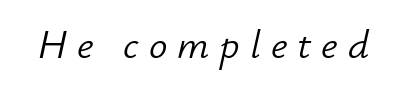
Q: Is the text bold? A: No.
Q: Is the text italic (slanted)? A: Yes, it leans right by about 12 degrees.
Q: Is the text underlined? A: No.
Q: Is the spacing between letters normal or unusually wide? A: Unusually wide.
Q: Width (condensed, normal, or wide)? A: Normal.
Q: Stroke contrast? A: Low.
Q: x-height? A: Small.
Q: Monospaced? A: No.
